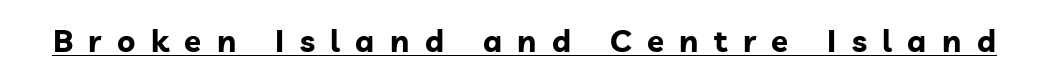
Q: Is the text bold? A: Yes.
Q: Is the text italic (slanted)? A: No, it is upright.
Q: Is the typeface a serif or a sans-serif typeface? A: Sans-serif.
Q: Is the text underlined? A: Yes.
Q: Is the spacing between letters normal or unusually wide? A: Unusually wide.
Q: Width (condensed, normal, or wide)? A: Normal.
Q: Stroke contrast? A: Low.
Q: x-height? A: Medium.
Q: Monospaced? A: No.
